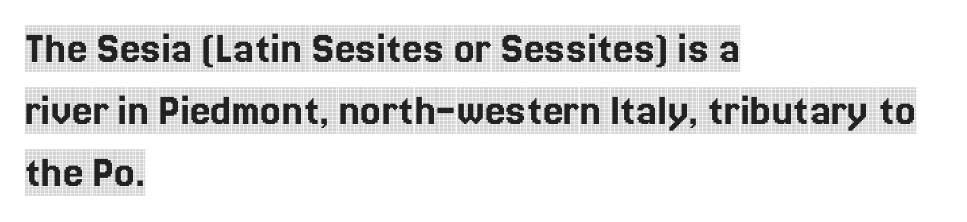
The image shows 46 px condensed serif type, upright; set left-aligned, normal line spacing (1.35x), normal letter spacing, not underlined; a large x-height.
